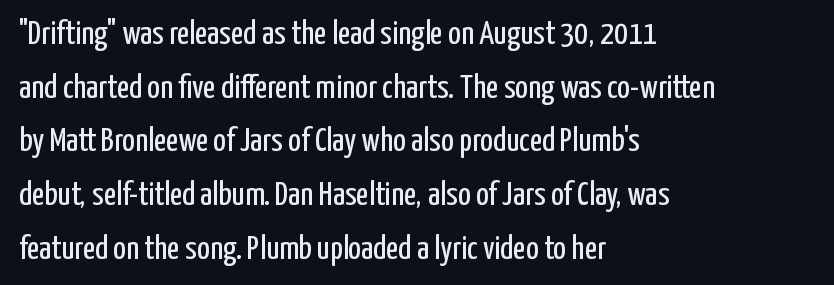
The specimen omits any rule beneath the text block's lines. In terms of letterform style, serifs are entirely absent. One glance says typical: line gaps are just what's usual. The characters are drawn with everyday or finer stroke widths. Rendered with straight, roman letterforms.
